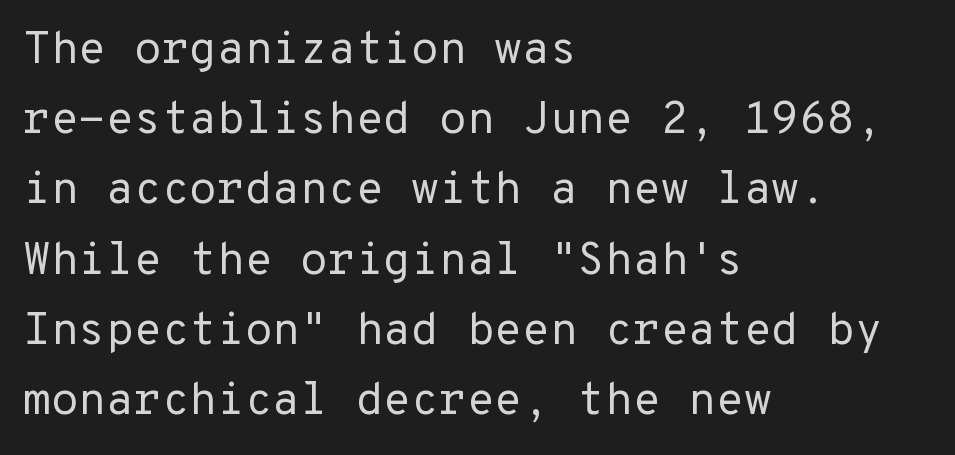
Q: Is the text bold? A: No.
Q: Is the text italic (slanted)? A: No, it is upright.
Q: Is the typeface a serif or a sans-serif typeface? A: Sans-serif.
Q: Is the text underlined? A: No.
Q: How is the paragraph aligned? A: Left-aligned.
Q: Is the spacing between letters normal or unusually wide? A: Normal.
Q: Is the spacing between lines tight, normal or loose? A: Normal.
Q: Width (condensed, normal, or wide)? A: Normal.
Q: Stroke contrast? A: Low.
Q: x-height? A: Medium.
Q: Monospaced? A: Yes.
